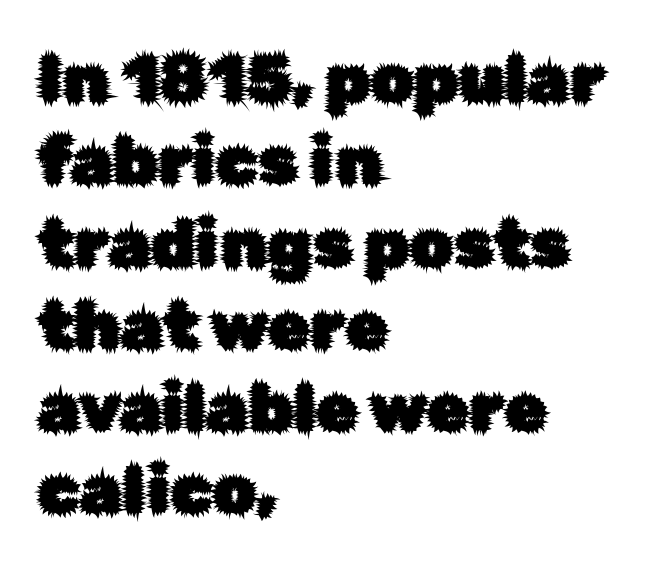
Q: Is the text italic (slanted)? A: No, it is upright.
Q: Is the typeface a serif or a sans-serif typeface? A: Sans-serif.
Q: Is the text underlined? A: No.
Q: How is the paragraph aligned? A: Left-aligned.
Q: Is the spacing between letters normal or unusually wide? A: Normal.
Q: Width (condensed, normal, or wide)? A: Normal.
Q: Stroke contrast? A: Low.
Q: x-height? A: Medium.
Q: Monospaced? A: No.
